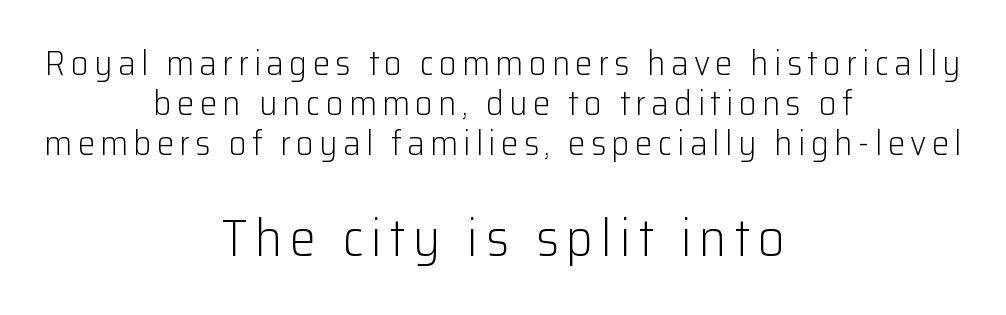
Each letter's strokes conclude bluntly, with no projecting serifs. The rendering positions every line midway between the sides. Do the characters align in a grid? No, the font is proportional. Is there much room between lines? No — they nearly touch. The face looks like a standard text weight, possibly lighter. No word sits above an underline.
